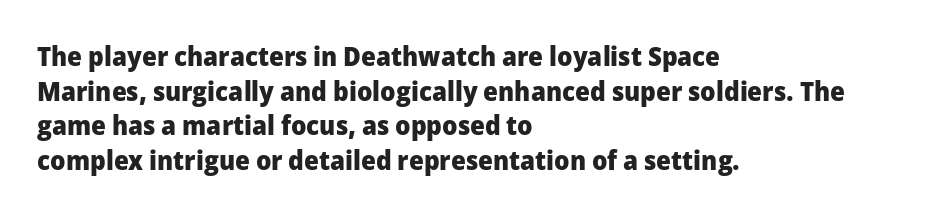
{"italic": "no", "bold": "yes", "underline": "no", "align": "left", "line_spacing": "normal", "line_spacing_ratio": 1.28, "letter_spacing": "normal", "letter_spacing_em": 0.0, "glyph_px": 27}
